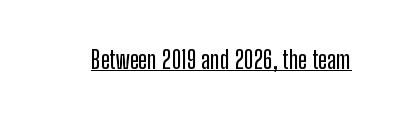
{"italic": "no", "underline": "yes", "letter_spacing": "normal", "letter_spacing_em": 0.0, "glyph_px": 24}
